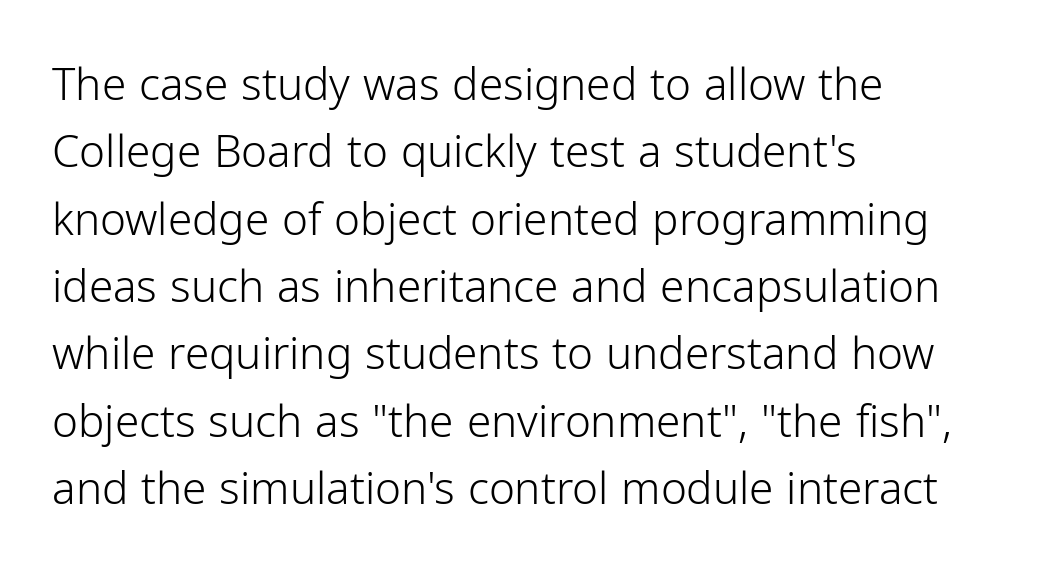
{"serif": "no", "italic": "no", "bold": "no", "weight": "light", "width": "normal", "stroke_contrast": "low", "x_height": "medium", "monospaced": "no", "underline": "no", "align": "left", "line_spacing": "normal", "line_spacing_ratio": 1.53, "letter_spacing": "normal", "letter_spacing_em": 0.0, "glyph_px": 44}
